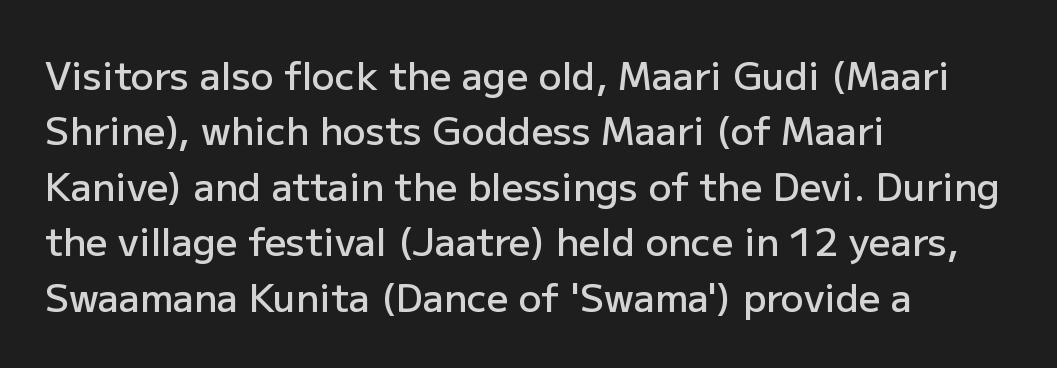
Proportional: the letters do not fall into vertical columns. Moderately thickened strokes mark this as semibold type. Is the block centered? No — it sits flush against the left margin. Vertical strokes here are truly vertical. Check the space under the baseline: it is left empty. Does extra space separate the letters? No, they use regular spacing.
